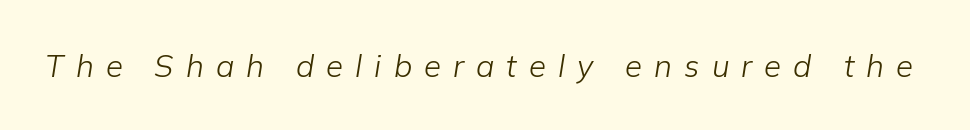
Is the letter spacing exaggerated? Yes — the characters are pushed far apart. Descenders hang freely into open space. Character widths vary here, with narrow letters taking less room than wide ones. Emphasis-style slanted type is in use. This is not heavy type; no bold has been used.
